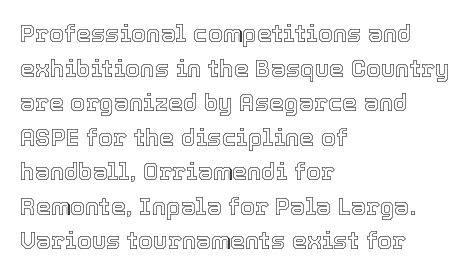
{"italic": "no", "underline": "no", "align": "left", "line_spacing": "normal", "line_spacing_ratio": 1.44, "letter_spacing": "normal", "letter_spacing_em": 0.0, "glyph_px": 24}
